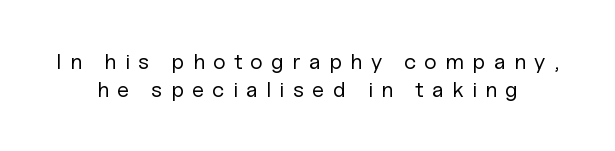
Q: Is the text bold? A: No.
Q: Is the text italic (slanted)? A: No, it is upright.
Q: Is the text underlined? A: No.
Q: Is the spacing between letters normal or unusually wide? A: Unusually wide.
Q: Is the spacing between lines tight, normal or loose? A: Normal.
